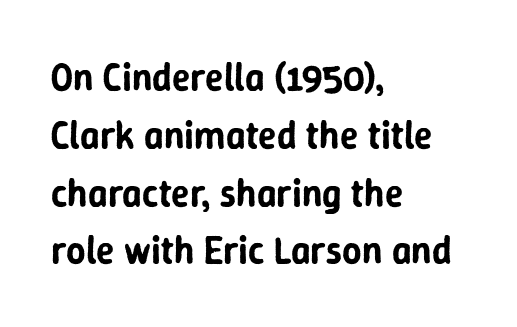
The image shows 38 px sans-serif type, upright; set left-aligned, normal line spacing (1.52x), normal letter spacing, not underlined; low stroke contrast and a medium x-height.
